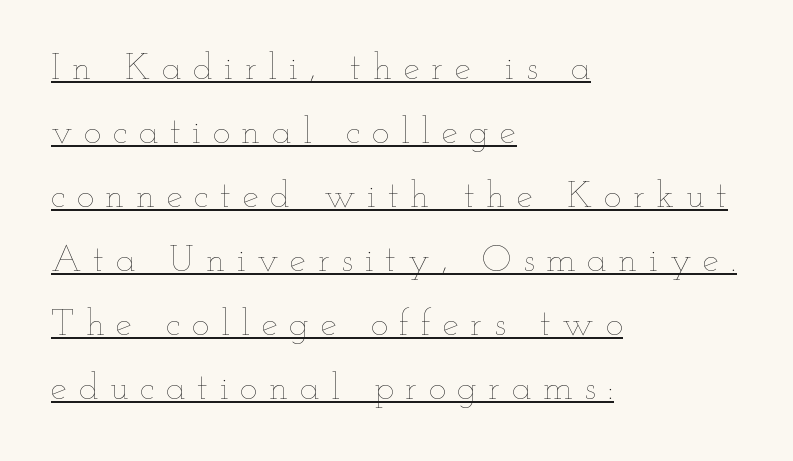
The words here are underlined. Proportional: the letters do not fall into vertical columns. Casual observation: everything's shoved over to the left. The tracking jumps out immediately: characters are airy and widely separated. If you drew a line through each stem, it would be perfectly vertical. This is not heavy type; no bold has been used.
